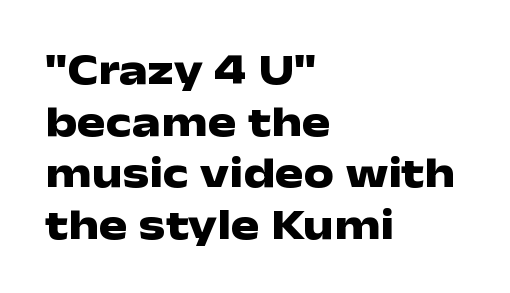
The passage shown is not underscored anywhere. Proportional: the letters do not fall into vertical columns. Is the type bold? Yes — the strokes are clearly thick and heavy. The typesetter chose a ragged-right arrangement here. What stands out about the letter spacing? Nothing — it is the standard amount. Posture: upright roman.
